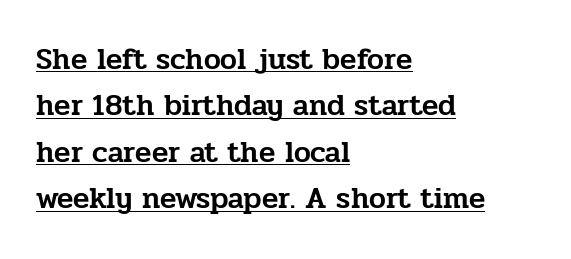
The image shows 30 px serif type, upright; set left-aligned, normal line spacing (1.55x), normal letter spacing, underlined; low stroke contrast and a medium x-height.
